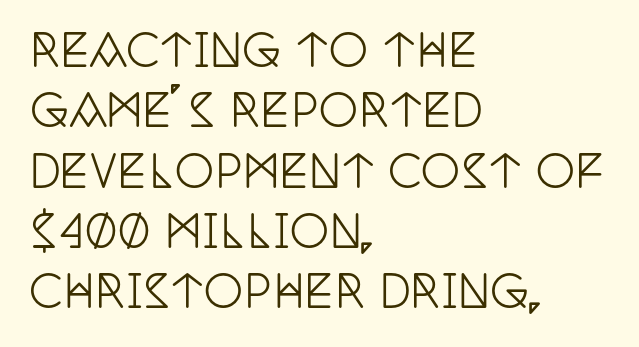
Does the leading feel generous? No, just average. The lines are quadded left. Just letters on the line, the space beneath them empty. The rendering uses natural spacing where letterforms have individual widths. Characters follow at the spacing the type designer built in. Italic: no, the glyphs are upright roman.
